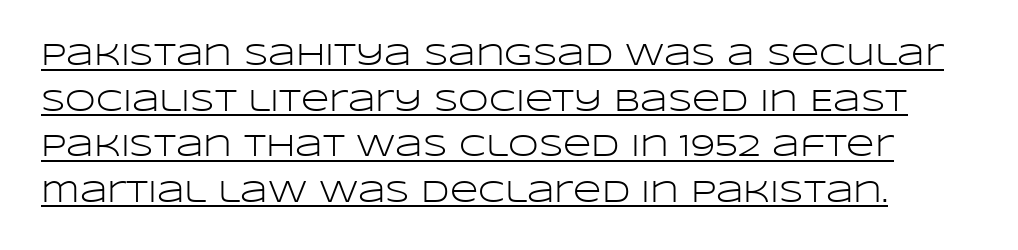
{"serif": "no", "italic": "no", "bold": "no", "weight": "light", "width": "wide", "stroke_contrast": "low", "x_height": "large", "monospaced": "no", "underline": "yes", "line_spacing": "normal", "line_spacing_ratio": 1.47, "letter_spacing": "normal", "letter_spacing_em": 0.0, "glyph_px": 31}
